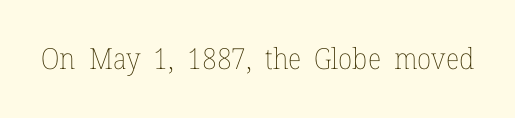
Note the varied advance widths — an 'i' is clearly narrower than an 'm'. Each stroke keeps to a modest, everyday thickness or less. The passage shown is not underscored anywhere. When letters stand straight like this, we call the style roman or upright. Letter spacing: default.
